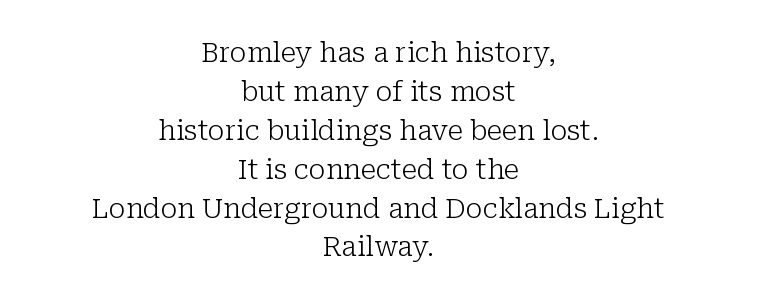
{"italic": "no", "bold": "no", "underline": "no", "align": "center", "line_spacing": "normal", "line_spacing_ratio": 1.44, "letter_spacing": "normal", "letter_spacing_em": 0.0, "glyph_px": 27}
